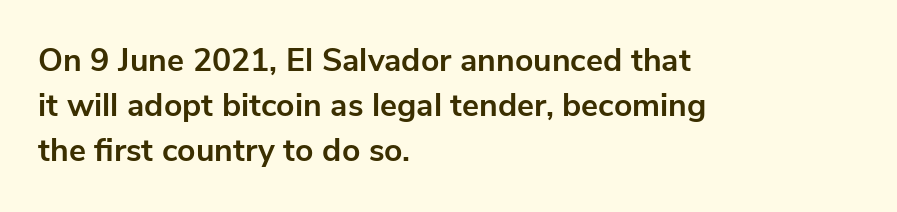
{"serif": "no", "italic": "no", "bold": "yes", "weight": "bold", "width": "normal", "stroke_contrast": "low", "x_height": "medium", "monospaced": "no", "underline": "no", "align": "left", "line_spacing": "normal", "line_spacing_ratio": 1.41, "letter_spacing": "normal", "letter_spacing_em": 0.0, "glyph_px": 32}
